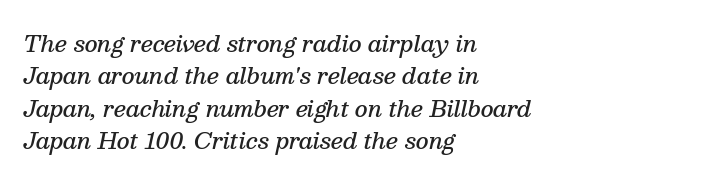
Q: Is the text bold? A: Semi-bold.
Q: Is the text italic (slanted)? A: Yes, it leans right by about 13 degrees.
Q: Is the text underlined? A: No.
Q: How is the paragraph aligned? A: Left-aligned.
Q: Is the spacing between letters normal or unusually wide? A: Normal.
Q: Is the spacing between lines tight, normal or loose? A: Normal.
